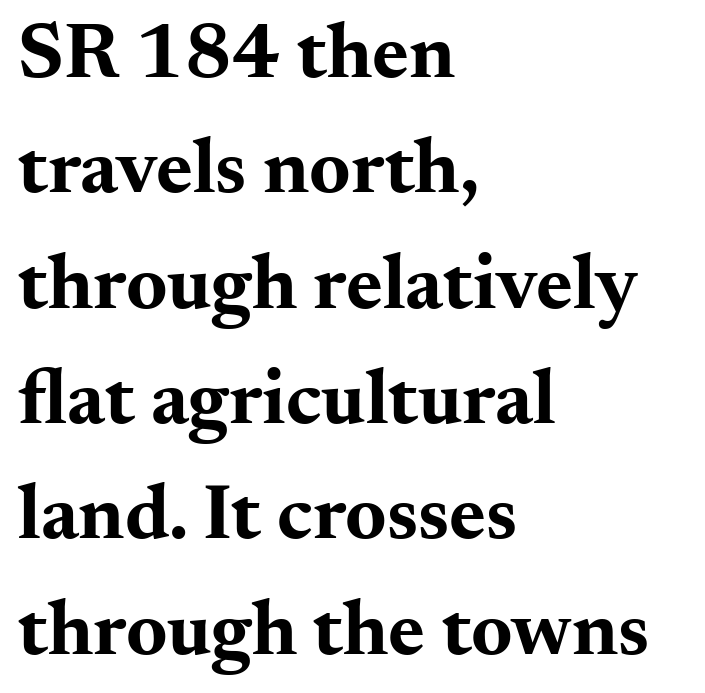
This rendering leaves character spacing at its baseline value. Evenly set lines give the paragraph a standard silhouette. The characters display serif detailing at their extremities. Any mark beneath the type? The region is blank.
